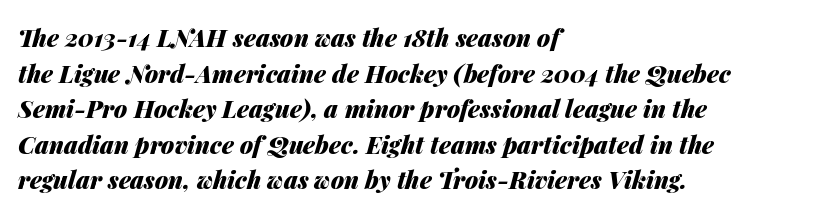
The image shows 24 px bold type, italic (leaning right); set left-aligned, normal line spacing (1.48x), normal letter spacing, not underlined.
